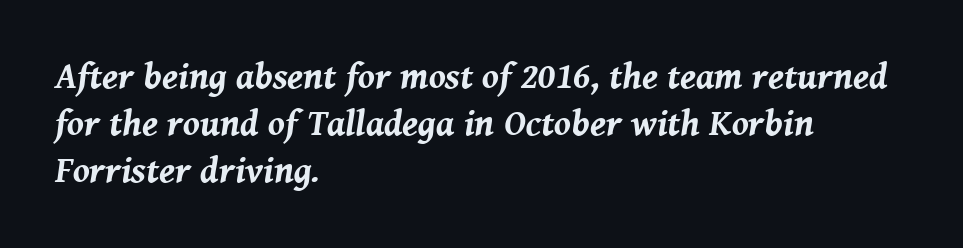
Spacing verdict: proportional, widths tailored to each character. Strong, thick strokes mark this as bold type. The paragraph has a hard left edge and a soft right edge. The string is rendered with underlining switched off.
